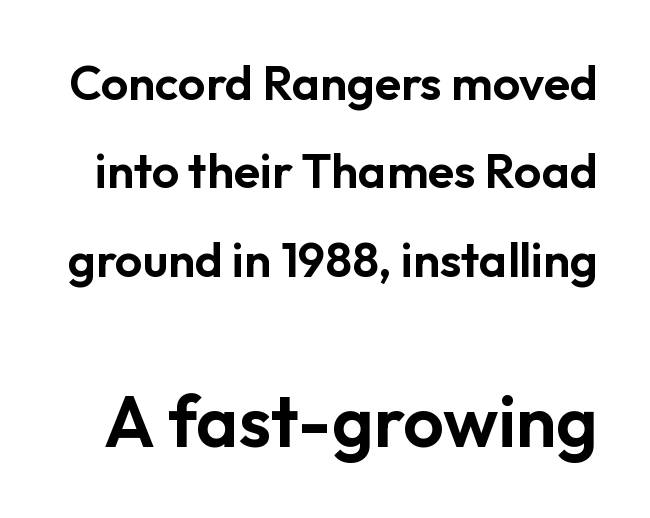
{"serif": "no", "italic": "no", "width": "normal", "stroke_contrast": "low", "x_height": "medium", "monospaced": "no", "underline": "no", "line_spacing_ratio": 1.84, "letter_spacing": "normal", "letter_spacing_em": 0.0, "larger_block": "second", "size_ratio": 1.5, "glyph_px": 72}
